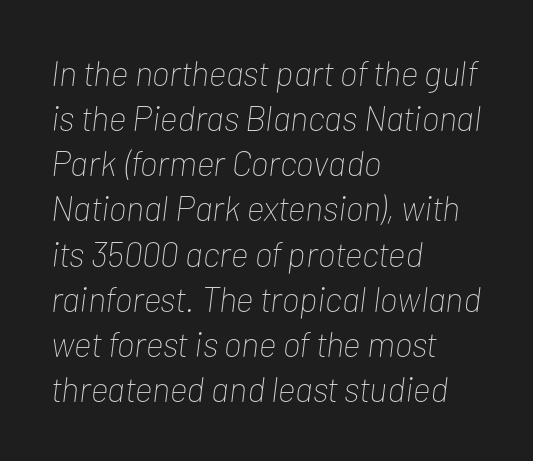
The image shows 35 px thin, condensed type, italic (leaning right); set left-aligned, normal line spacing (1.29x), normal letter spacing, not underlined; low stroke contrast and a medium x-height.
